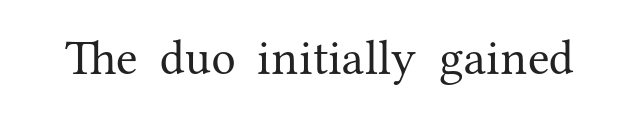
The image shows 49 px regular-weight serif type, upright; set normal letter spacing, not underlined; medium stroke contrast and a medium x-height.
